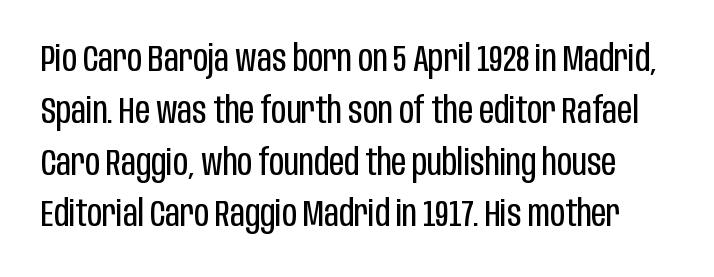
The image shows 37 px regular-weight, condensed sans-serif type, upright; set normal line spacing (1.4x), normal letter spacing, not underlined; low stroke contrast and a large x-height.
